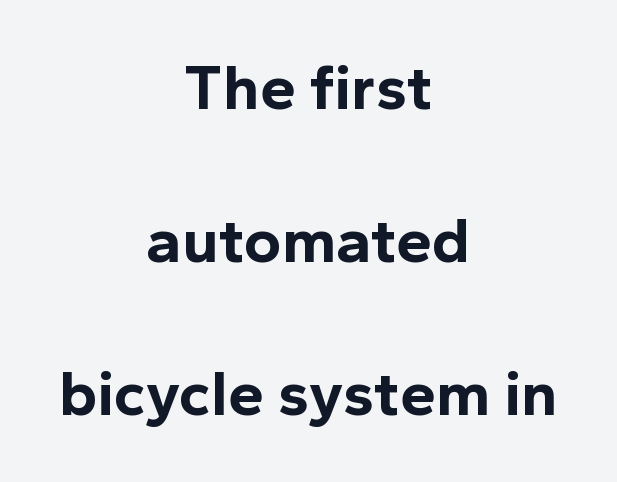
The image shows 64 px bold sans-serif type, upright; set centered, loose line spacing (2.39x), normal letter spacing, not underlined; a medium x-height.
